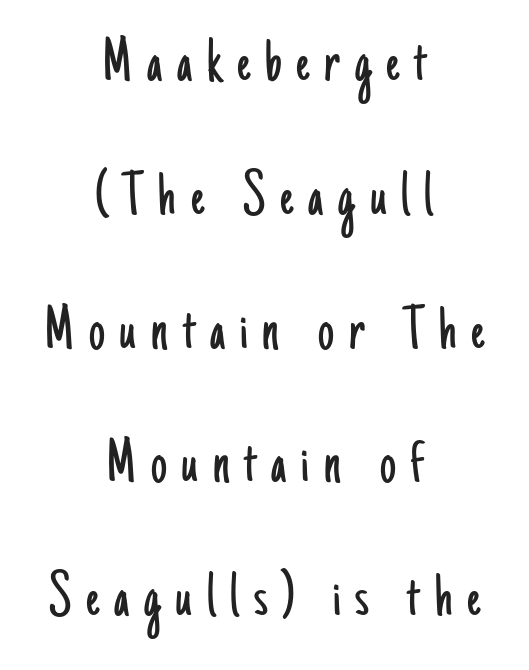
{"serif": "no", "italic": "no", "bold": "no", "weight": "light", "width": "condensed", "stroke_contrast": "low", "x_height": "small", "monospaced": "no", "underline": "no", "align": "center", "line_spacing": "loose", "line_spacing_ratio": 2.09, "letter_spacing": "wide", "letter_spacing_em": 0.23, "glyph_px": 64}
